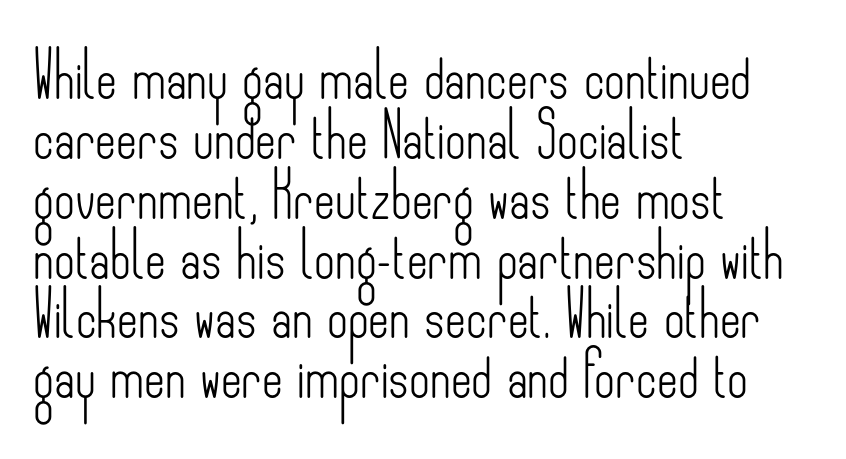
Vertical strokes here are truly vertical. Whoever set this chose a conventional vertical rhythm. Clear beneath every line of the passage. This sample has the flowing, uneven cadence of proportional lettering.
